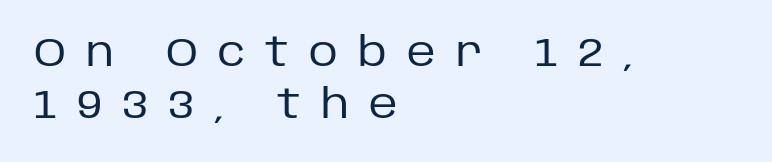
The ragged edge is on the right, which tells us the setting is flush left. How are the letters spaced? Widely, with obvious added tracking. A roman cut, with each character standing at attention. The passage shown is typed in a proportional face where columns would drift. What kind of face is this? One without serifs — a sans. The passage shown is not bold in any degree.
